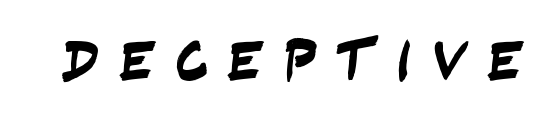
{"serif": "no", "width": "condensed", "stroke_contrast": "low", "x_height": "large", "monospaced": "no", "underline": "no", "letter_spacing": "wide", "letter_spacing_em": 0.32, "glyph_px": 59}
